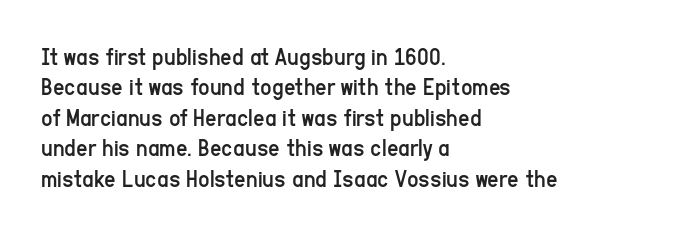
The image shows 25 px text type, upright; set left-aligned, line spacing 1.22x, normal letter spacing, not underlined.
